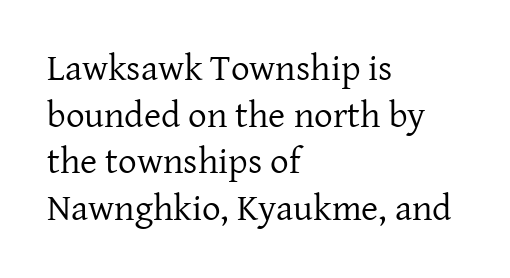
The image shows 37 px regular-weight serif type, upright; set left-aligned, normal line spacing (1.26x), normal letter spacing, not underlined; low stroke contrast and a medium x-height.
